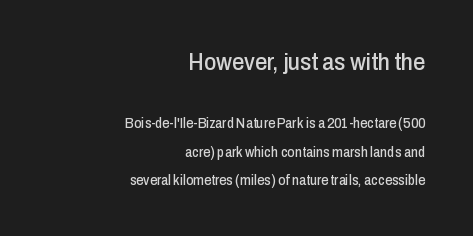
The image shows 24 px text type, upright; set right-aligned, loose line spacing (2.01x), normal letter spacing, not underlined; the first (top) block is 1.71x larger.
